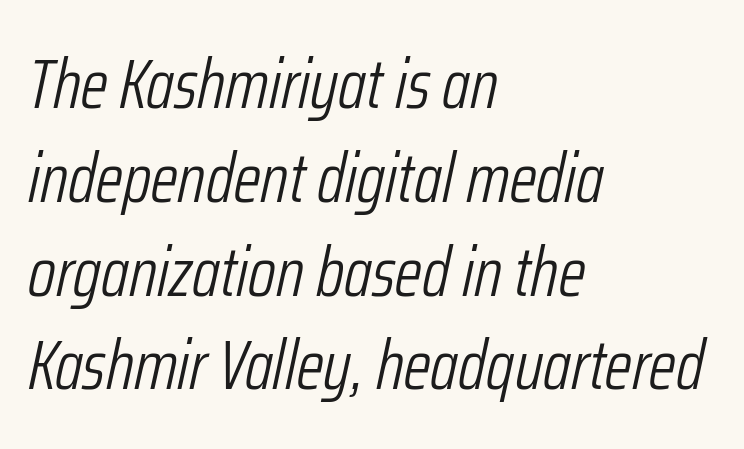
Compared with a centered layout, this one pins lines to the left instead. The strokes are not fattened; the text isn't bold. The leading is moderate, giving the passage an even texture. Each letter keeps its own natural width here, so spacing adapts to shape. Short note: letters normally spaced.
